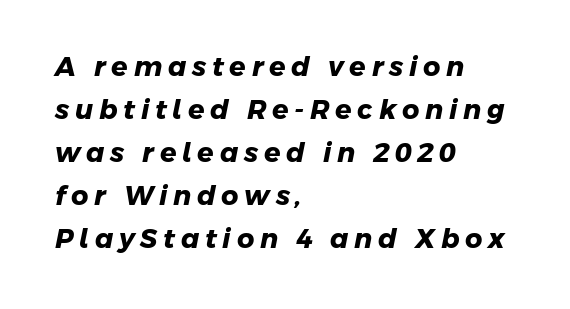
{"bold": "yes", "underline": "no", "align": "left", "line_spacing": "normal", "line_spacing_ratio": 1.59, "letter_spacing": "wide", "letter_spacing_em": 0.21, "glyph_px": 27}
